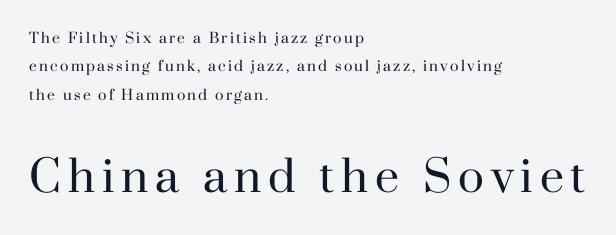
The image shows 43 px regular-weight serif type, upright; set left-aligned, loose line spacing (2.03x), not underlined; the second (bottom) block is 3.07x larger; high stroke contrast and a small x-height.
